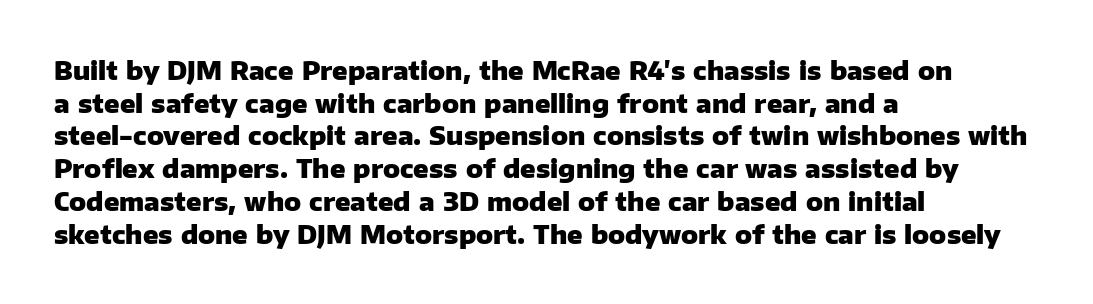
Q: Is the text bold? A: Yes.
Q: Is the text italic (slanted)? A: No, it is upright.
Q: Is the text underlined? A: No.
Q: How is the paragraph aligned? A: Left-aligned.
Q: Is the spacing between letters normal or unusually wide? A: Normal.
Q: Is the spacing between lines tight, normal or loose? A: Normal.
